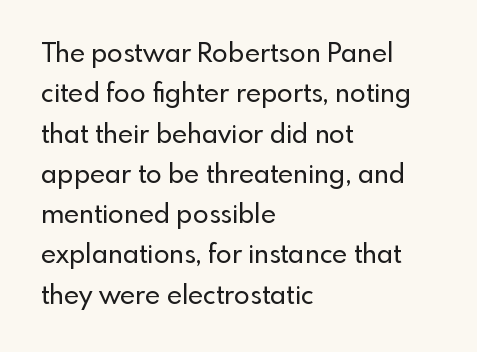
This rendering uses left alignment, leaving the right contour irregular. The vertical gap from one line to the next is medium. The space beneath each line is pristine and unruled. Does extra space separate the letters? No, they use regular spacing. Every character sits straight up, as roman type does.
